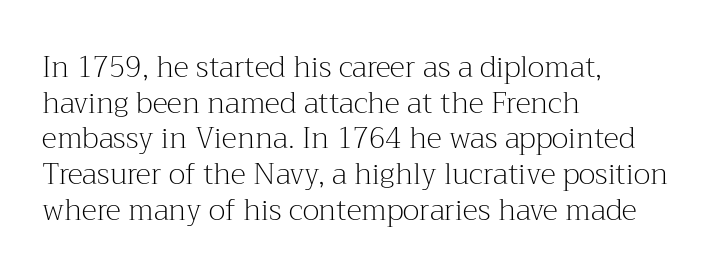
Q: Is the text bold? A: No.
Q: Is the text italic (slanted)? A: No, it is upright.
Q: Is the typeface a serif or a sans-serif typeface? A: Serif.
Q: Is the text underlined? A: No.
Q: How is the paragraph aligned? A: Left-aligned.
Q: Is the spacing between letters normal or unusually wide? A: Normal.
Q: Width (condensed, normal, or wide)? A: Normal.
Q: Stroke contrast? A: Medium.
Q: x-height? A: Medium.
Q: Monospaced? A: No.
